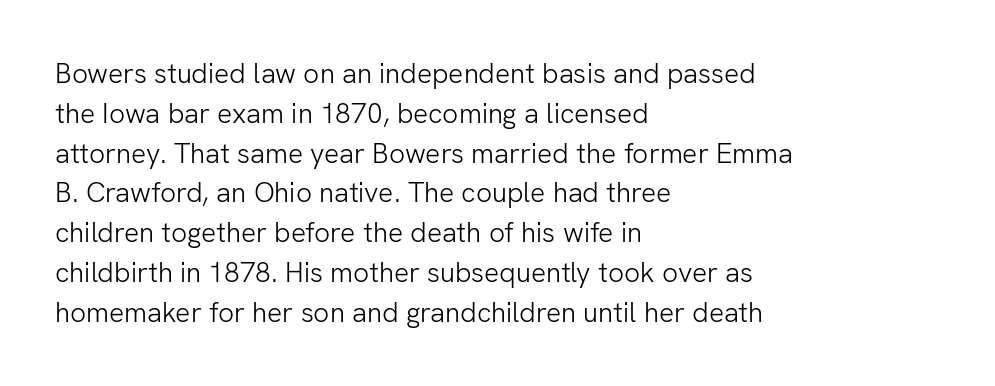
{"serif": "no", "italic": "no", "bold": "no", "weight": "light", "width": "normal", "stroke_contrast": "low", "x_height": "medium", "monospaced": "no", "underline": "no", "align": "left", "line_spacing": "normal", "line_spacing_ratio": 1.42, "letter_spacing": "normal", "letter_spacing_em": 0.0, "glyph_px": 28}
